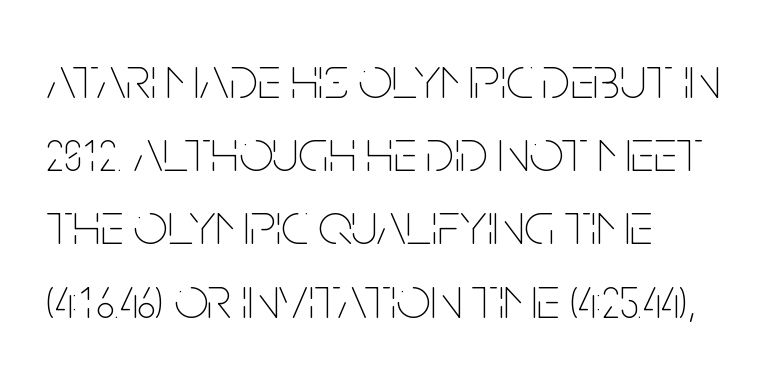
Look at the tracking — it's just the regular setting, nothing added. Stroke mass is kept to a normal reading level or below. Unlike italic type, these characters show no tilt at all. Character widths vary here, with narrow letters taking less room than wide ones. Which margin do the lines hug? The left one — the right edge is uneven. Check under the words: just untouched page.
